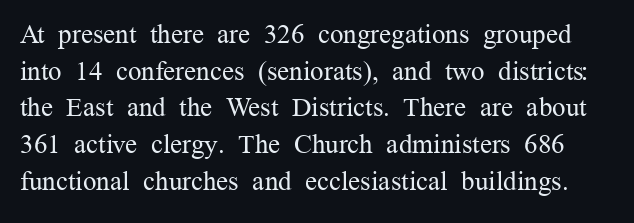
The image shows 27 px text type, upright; set normal line spacing (1.36x), normal letter spacing, not underlined.
